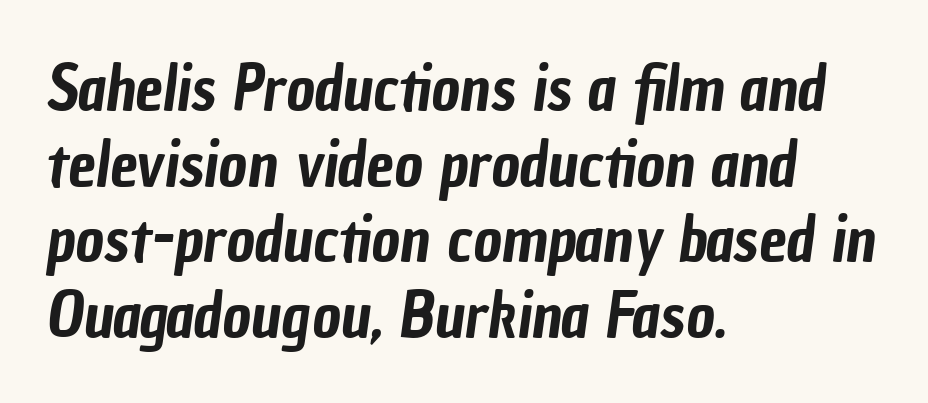
The image shows 62 px condensed sans-serif type; set left-aligned, line spacing 1.22x, normal letter spacing, not underlined; low stroke contrast and a medium x-height.
